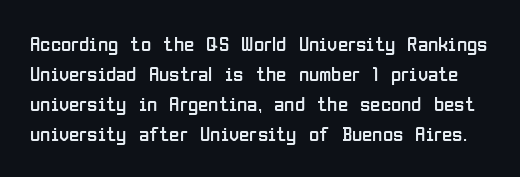
The image shows 21 px text type, upright; set normal line spacing (1.43x), normal letter spacing, not underlined.
